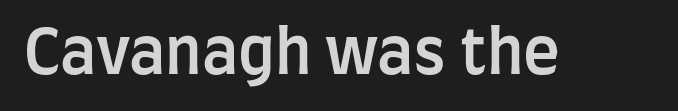
Honestly, there is no underline to notice here at all. Its strokes are somewhat broadened, the hallmark of semibold type. The letterforms sit shoulder to shoulder at normal distance. Proportional: the letters do not fall into vertical columns. To sum up the face: it is a sans, with no serifs.
